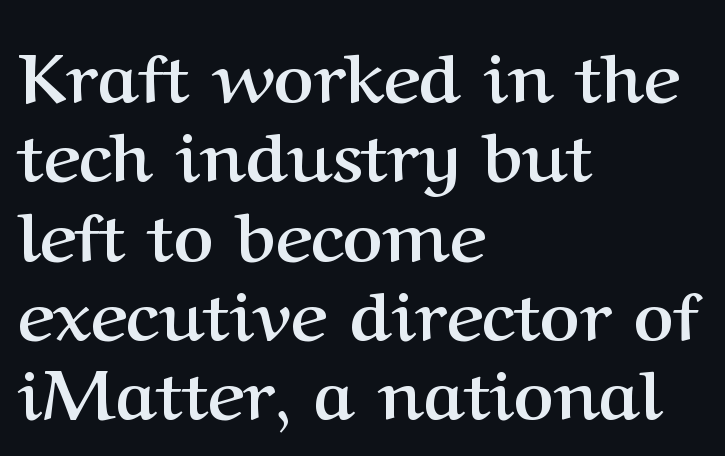
This rendering uses left alignment, leaving the right contour irregular. Closely set lines give the paragraph a compact silhouette. Caption: standard tracking, unaltered. This is roman type, the default non-slanted kind. Decoration check: the copy has no underline.
